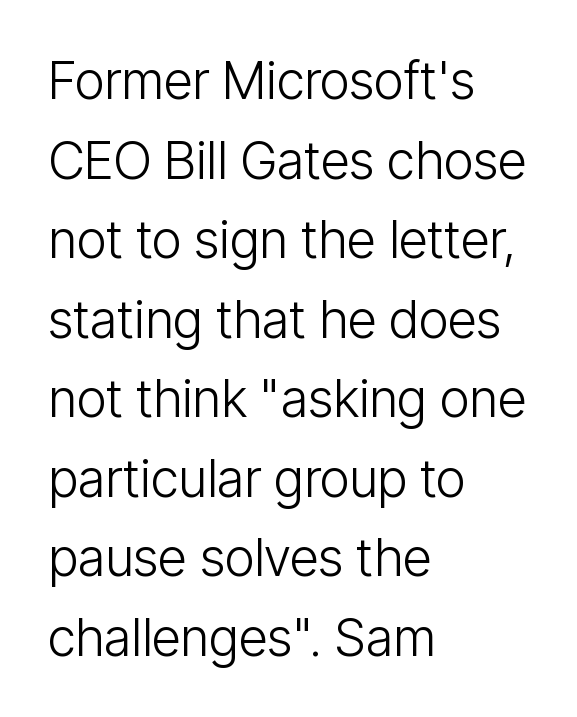
{"serif": "no", "italic": "no", "bold": "no", "weight": "light", "width": "condensed", "stroke_contrast": "low", "x_height": "medium", "monospaced": "no", "underline": "no", "align": "left", "line_spacing": "normal", "line_spacing_ratio": 1.53, "letter_spacing": "normal", "letter_spacing_em": 0.0, "glyph_px": 52}
